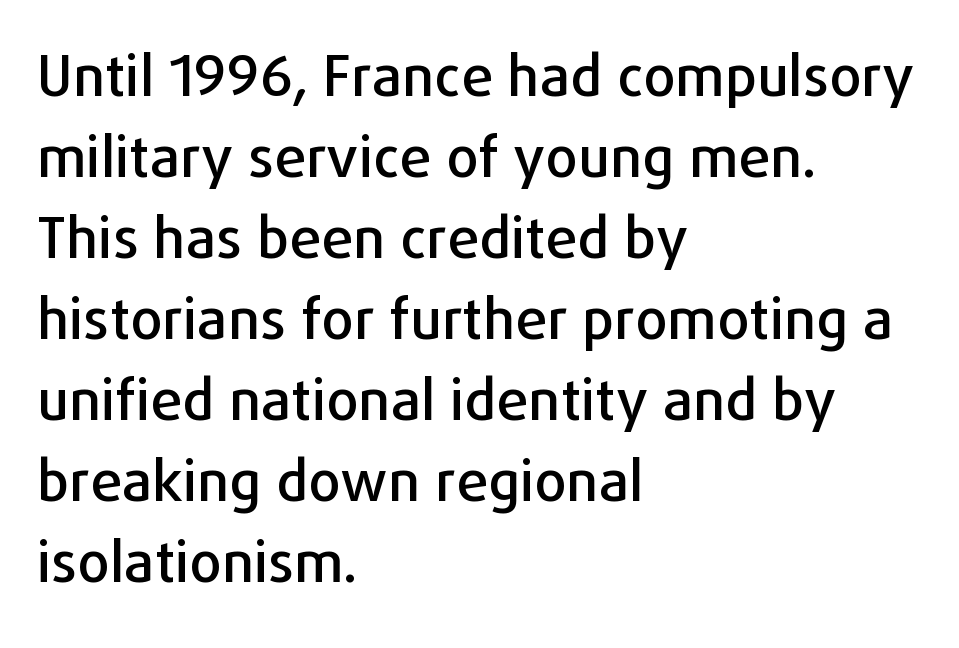
Q: Is the text italic (slanted)? A: No, it is upright.
Q: Is the typeface a serif or a sans-serif typeface? A: Sans-serif.
Q: Is the text underlined? A: No.
Q: How is the paragraph aligned? A: Left-aligned.
Q: Is the spacing between letters normal or unusually wide? A: Normal.
Q: Is the spacing between lines tight, normal or loose? A: Normal.
Q: Width (condensed, normal, or wide)? A: Normal.
Q: Stroke contrast? A: Low.
Q: x-height? A: Medium.
Q: Monospaced? A: No.
